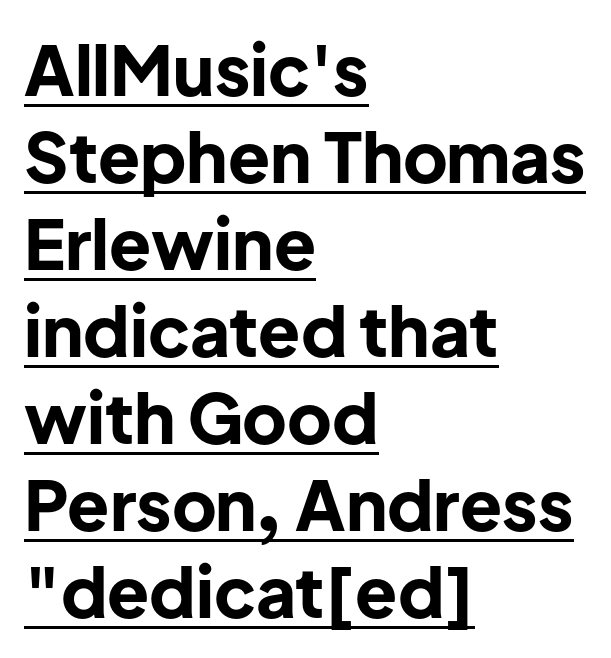
The image shows 69 px bold sans-serif type, upright; set left-aligned, normal line spacing (1.26x), normal letter spacing, underlined; low stroke contrast and a medium x-height.
